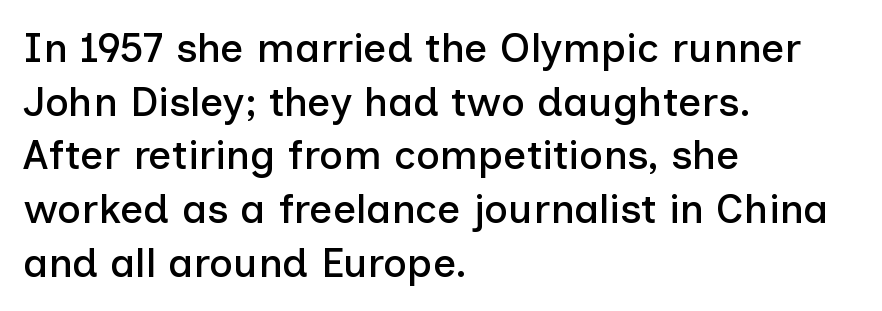
The image shows 41 px sans-serif type, upright; set left-aligned, normal line spacing (1.31x), normal letter spacing, not underlined; low stroke contrast and a medium x-height.
